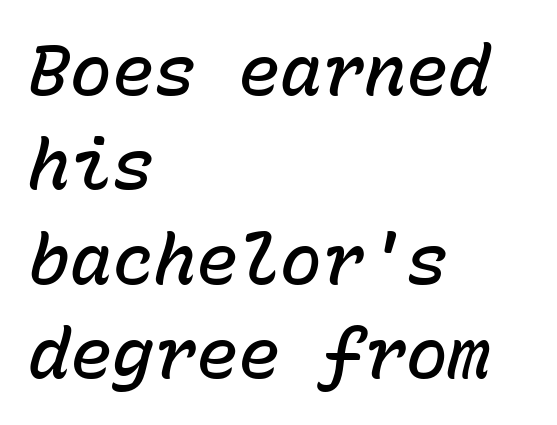
The typesetter chose a ragged-right arrangement here. The baseline area is clear. A bit beefed up — I'd call it semibold rather than bold. Line spacing here is normal. Every character sits at an angle, as italics do. Nothing unusual about the tracking: characters are spaced as the font intends.
